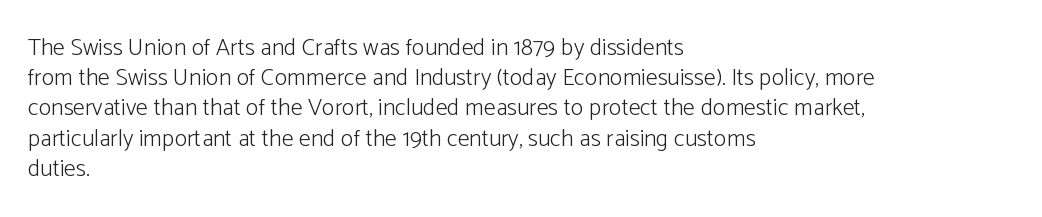
Q: Is the text bold? A: No.
Q: Is the text italic (slanted)? A: No, it is upright.
Q: Is the text underlined? A: No.
Q: How is the paragraph aligned? A: Left-aligned.
Q: Is the spacing between letters normal or unusually wide? A: Normal.
Q: Is the spacing between lines tight, normal or loose? A: Normal.
